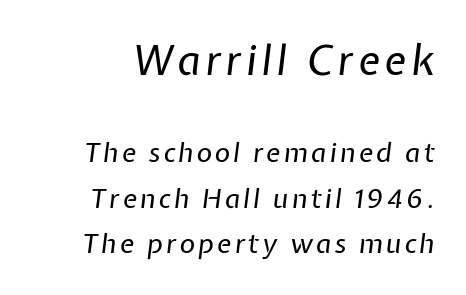
Q: Is the text bold? A: No.
Q: Is the text italic (slanted)? A: Yes, it leans right by about 7 degrees.
Q: Is the text underlined? A: No.
Q: Is the spacing between lines tight, normal or loose? A: Normal.
Q: Which block of text is set in a larger size, the first (top) or the second (bottom)? A: The first (top) one.
Q: Width (condensed, normal, or wide)? A: Normal.
Q: Stroke contrast? A: Low.
Q: x-height? A: Medium.
Q: Monospaced? A: No.
